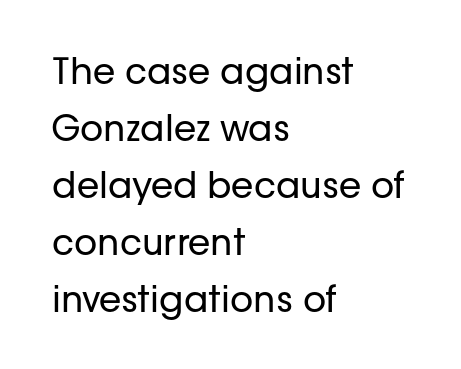
{"serif": "no", "italic": "no", "bold": "no", "weight": "regular", "width": "normal", "stroke_contrast": "low", "x_height": "medium", "monospaced": "no", "underline": "no", "align": "left", "line_spacing": "normal", "line_spacing_ratio": 1.58, "letter_spacing": "normal", "letter_spacing_em": 0.0, "glyph_px": 36}
